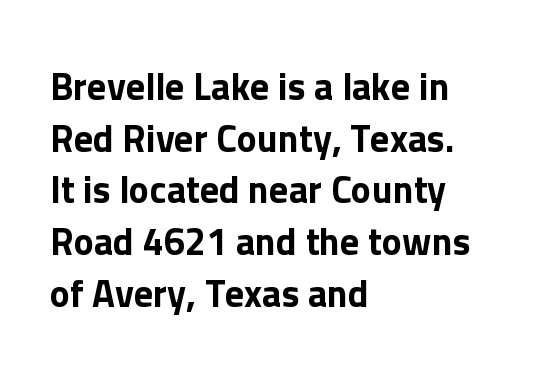
One-word summary of the alignment: left. Tracking value appears to be zero — textbook default spacing. Regular leading. In terms of posture, this sample is upright.
